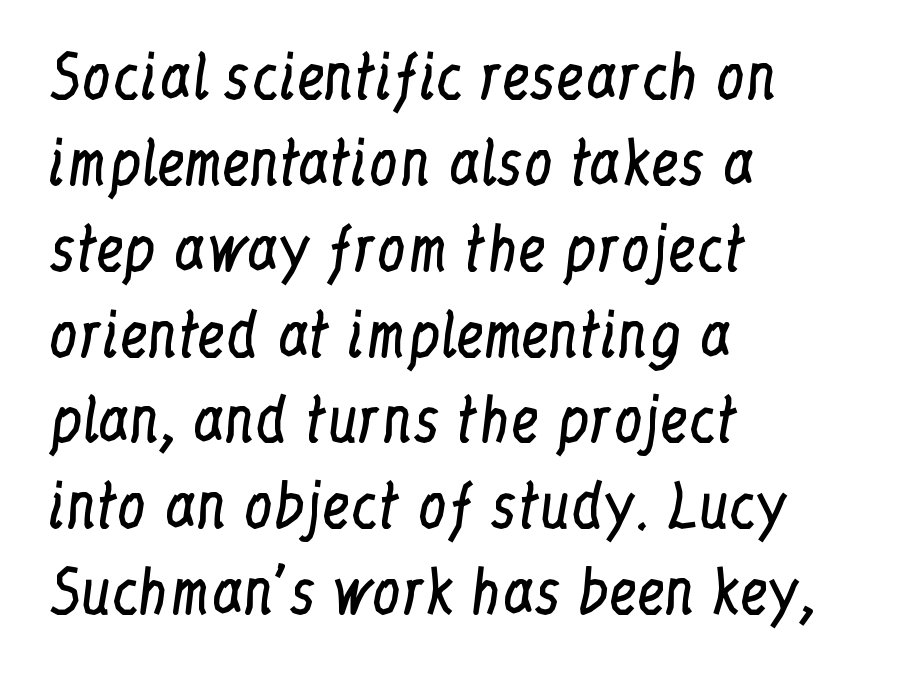
{"serif": "yes", "bold": "no", "weight": "regular", "width": "condensed", "stroke_contrast": "low", "x_height": "medium", "monospaced": "no", "underline": "no", "align": "left", "line_spacing": "normal", "line_spacing_ratio": 1.48, "letter_spacing": "normal", "letter_spacing_em": 0.0, "glyph_px": 58}
